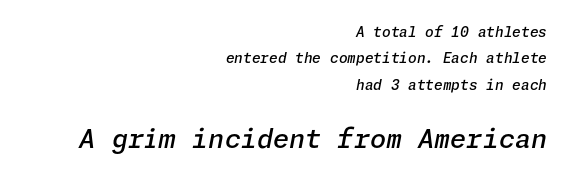
{"italic": "yes", "lean": "right", "slant_degrees": 11, "bold": "semi", "underline": "no", "align": "right", "line_spacing_ratio": 1.89, "letter_spacing": "normal", "letter_spacing_em": 0.0, "larger_block": "second", "size_ratio": 1.86, "glyph_px": 26}
